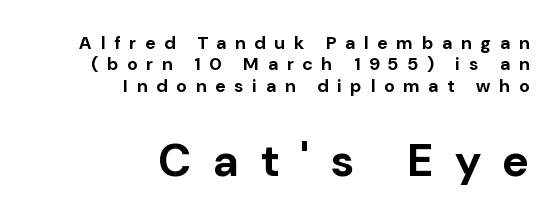
{"serif": "no", "italic": "no", "bold": "yes", "weight": "bold", "width": "normal", "stroke_contrast": "low", "x_height": "medium", "monospaced": "no", "underline": "no", "align": "right", "line_spacing_ratio": 1.19, "letter_spacing": "wide", "letter_spacing_em": 0.5, "larger_block": "second", "size_ratio": 2.5, "glyph_px": 45}
